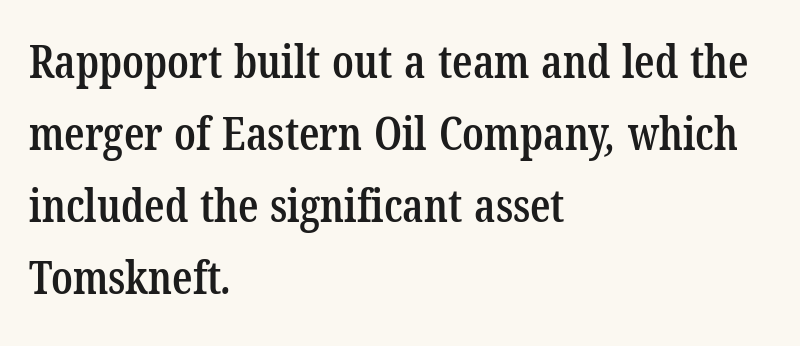
Q: Is the text bold? A: Semi-bold.
Q: Is the typeface a serif or a sans-serif typeface? A: Serif.
Q: Is the text underlined? A: No.
Q: How is the paragraph aligned? A: Left-aligned.
Q: Is the spacing between letters normal or unusually wide? A: Normal.
Q: Is the spacing between lines tight, normal or loose? A: Normal.
Q: Width (condensed, normal, or wide)? A: Condensed.
Q: Stroke contrast? A: Low.
Q: x-height? A: Medium.
Q: Monospaced? A: No.
